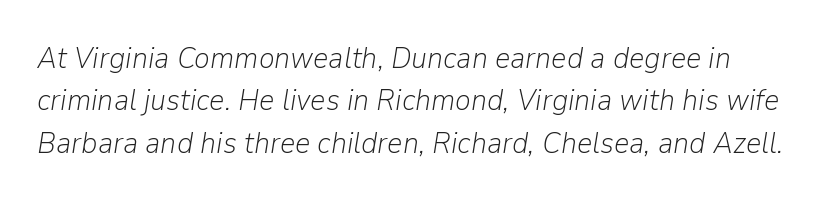
Each letter keeps its own natural width here, so spacing adapts to shape. Underlining? Definitely not there. The type is set solid horizontally, with unmodified tracking. The line-height multiplier appears to be the usual default. Weight class: somewhere from thin through regular. The passage shown leans; its letterforms are oblique.
